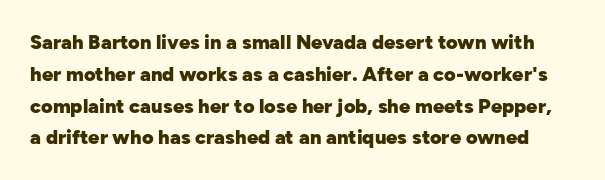
Each row of text sits above clean, open space. Every letter is thick-stroked: bold, no question. Letter spacing: default. The letters stand upright; this is a roman face.
